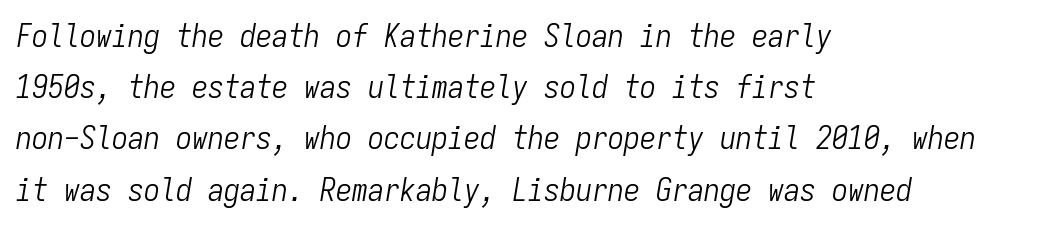
No extra ink here — the face is not bold. The font's italic variant was chosen for this text. Fixed-width glyphs throughout — classic coding-font behaviour. Caption: multi-line text, flush left, ragged right. The leading is moderate, giving the passage an even texture.
